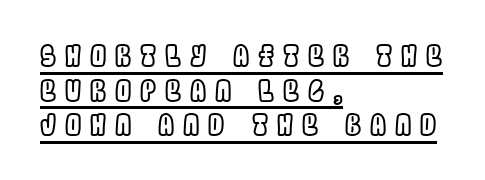
{"italic": "no", "width": "condensed", "x_height": "large", "monospaced": "no", "underline": "yes", "align": "left", "line_spacing_ratio": 1.19, "letter_spacing": "wide", "letter_spacing_em": 0.3, "glyph_px": 29}
